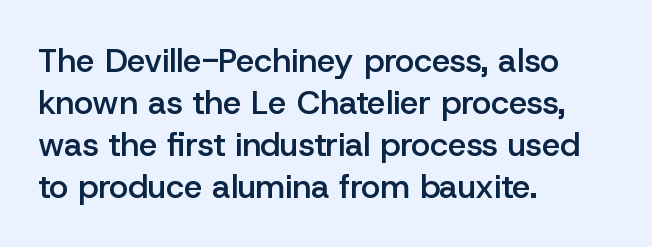
The image shows 33 px semibold sans-serif type, upright; set left-aligned, normal line spacing (1.27x), normal letter spacing, not underlined; low stroke contrast and a medium x-height.
